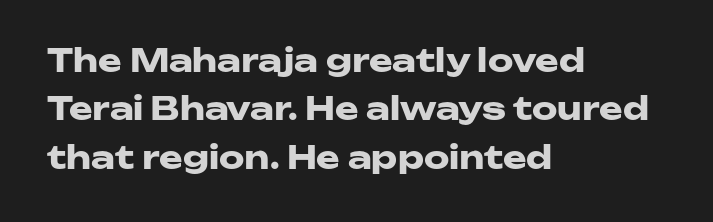
The image shows 32 px heavy, wide sans-serif type, upright; set left-aligned, normal line spacing (1.51x), normal letter spacing, not underlined; low stroke contrast and a medium x-height.
